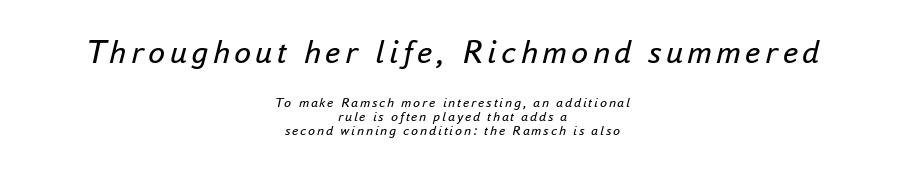
Q: Is the text bold? A: No.
Q: Is the text italic (slanted)? A: Yes, it leans right by about 16 degrees.
Q: Is the text underlined? A: No.
Q: How is the paragraph aligned? A: Centered.
Q: Is the spacing between lines tight, normal or loose? A: Tight.
Q: Which block of text is set in a larger size, the first (top) or the second (bottom)? A: The first (top) one.
Q: Width (condensed, normal, or wide)? A: Normal.
Q: Stroke contrast? A: Low.
Q: x-height? A: Small.
Q: Monospaced? A: No.
